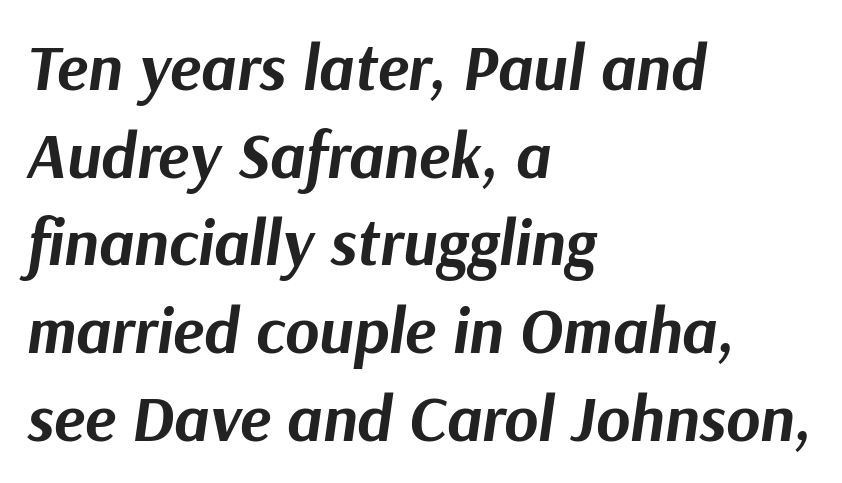
The image shows 65 px bold type, italic (leaning right); set left-aligned, normal line spacing (1.35x), normal letter spacing, not underlined; medium stroke contrast and a medium x-height.
